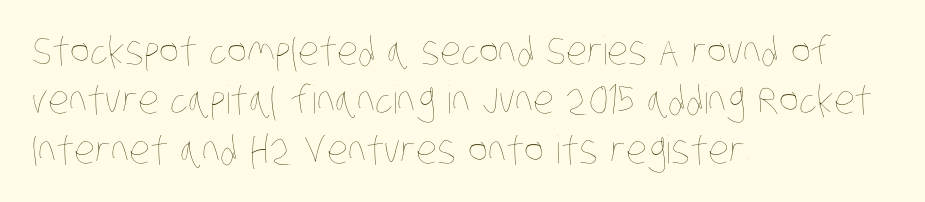
The image shows 38 px thin, condensed type; set left-aligned, normal line spacing (1.3x), normal letter spacing, not underlined; low stroke contrast and a large x-height.
